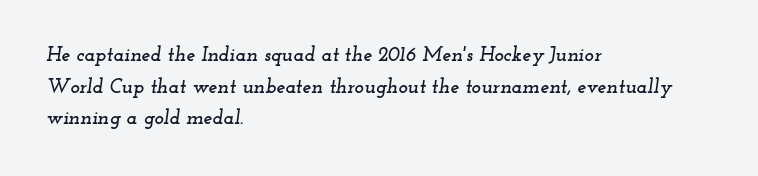
Q: Is the text italic (slanted)? A: Yes, it leans right by about 12 degrees.
Q: Is the text underlined? A: No.
Q: How is the paragraph aligned? A: Left-aligned.
Q: Is the spacing between letters normal or unusually wide? A: Normal.
Q: Is the spacing between lines tight, normal or loose? A: Normal.
